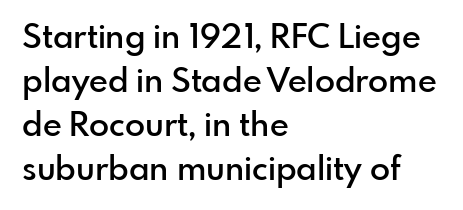
The baseline area is clear. The specimen reads as upright at a glance. Honestly, the letter spacing is just normal — you wouldn't notice it. Its strokes are somewhat broadened, the hallmark of semibold type. Summary of vertical rhythm: regular, with standard interline spacing.
